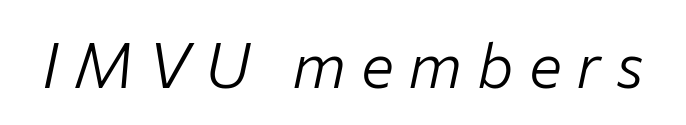
{"italic": "yes", "lean": "right", "slant_degrees": 12, "bold": "no", "weight": "light", "width": "normal", "stroke_contrast": "low", "x_height": "medium", "monospaced": "no", "underline": "no", "letter_spacing": "wide", "letter_spacing_em": 0.24, "glyph_px": 62}
